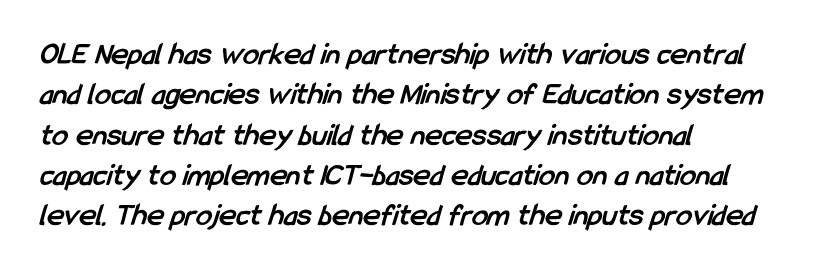
Look at the tracking — it's just the regular setting, nothing added. The strip under each line holds only bare page. Rows of type keep a routine distance in the vertical direction. The rag falls on the right side of this text block. Notice how thick the strokes are: this is what a full bold looks like.
